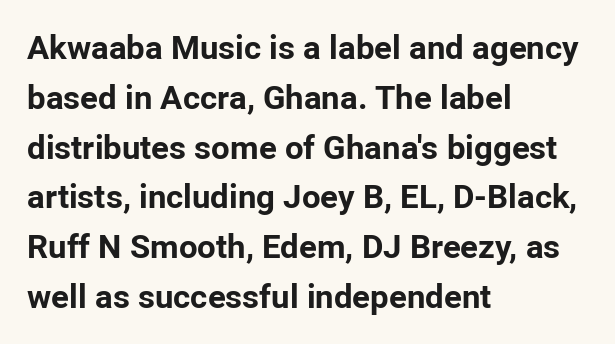
{"serif": "no", "italic": "no", "bold": "yes", "weight": "bold", "width": "normal", "stroke_contrast": "low", "x_height": "medium", "monospaced": "no", "underline": "no", "align": "left", "line_spacing": "normal", "line_spacing_ratio": 1.51, "letter_spacing": "normal", "letter_spacing_em": 0.0, "glyph_px": 33}
